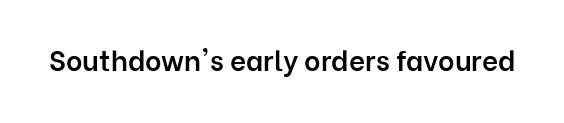
The image shows 28 px semibold sans-serif type, upright; set normal letter spacing, not underlined; low stroke contrast and a medium x-height.
